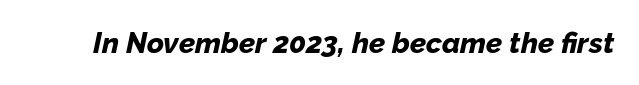
{"italic": "yes", "lean": "right", "slant_degrees": 12, "bold": "yes", "weight": "bold", "width": "normal", "stroke_contrast": "low", "x_height": "medium", "monospaced": "no", "underline": "no", "letter_spacing": "normal", "letter_spacing_em": 0.0, "glyph_px": 29}
